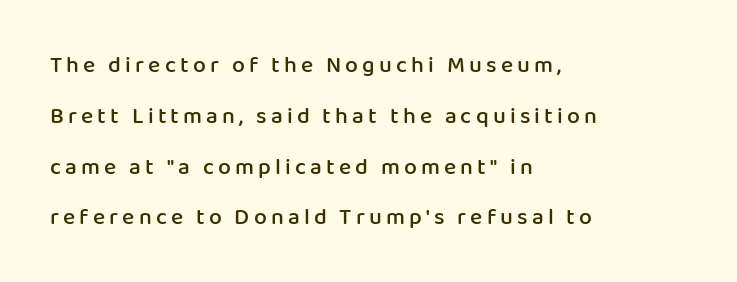
Notice the strokes are somewhat thickened but not fully heavy: this is a semibold. The font's upright variant was chosen for this text. Letters rest on an invisible, unmarked baseline. Left-aligned paragraph, ragged on the right. Compared with typical paragraphs, the rows here are farther apart.
